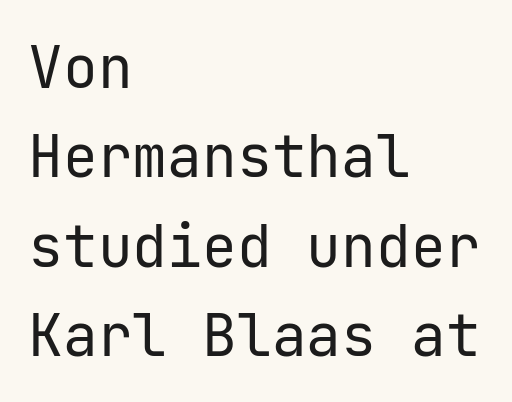
The image shows 58 px regular-weight sans-serif type, upright; set left-aligned, normal line spacing (1.54x), normal letter spacing, not underlined; low stroke contrast and a medium x-height.
